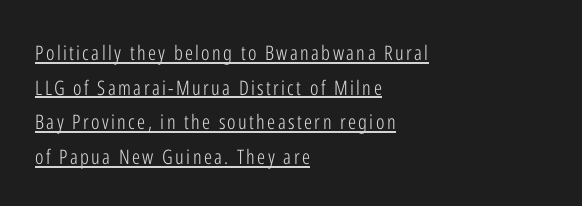
The image shows 20 px text type, upright; set left-aligned, line spacing 1.73x, underlined.
